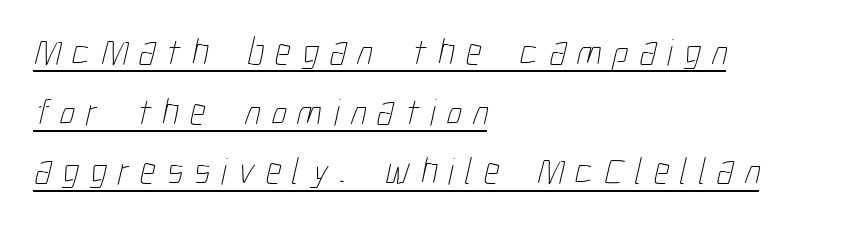
Underlining? Definitely there. Horizontal alignment here is leftward, the default for most running prose. Observe the wide spacing: letters keep a clear distance from each other. Each new line begins a customary step beneath the previous one. The face used here is proportionally spaced, like ordinary book or web type.
